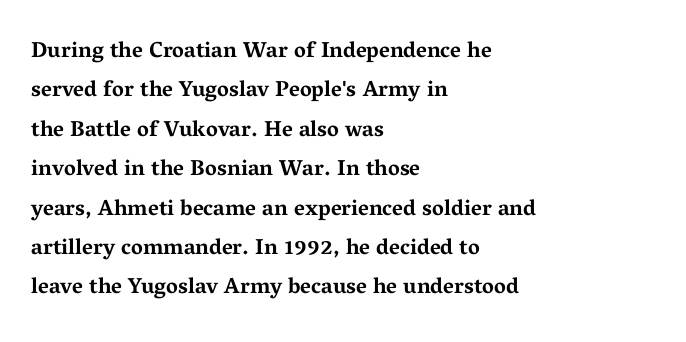
{"italic": "no", "bold": "yes", "underline": "no", "align": "left", "line_spacing_ratio": 1.79, "letter_spacing": "normal", "letter_spacing_em": 0.0, "glyph_px": 22}
